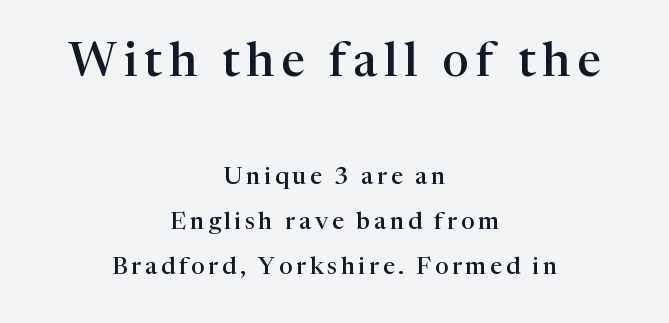
Q: Is the text bold? A: Semi-bold.
Q: Is the text italic (slanted)? A: No, it is upright.
Q: Is the typeface a serif or a sans-serif typeface? A: Serif.
Q: Is the text underlined? A: No.
Q: How is the paragraph aligned? A: Centered.
Q: Which block of text is set in a larger size, the first (top) or the second (bottom)? A: The first (top) one.
Q: Width (condensed, normal, or wide)? A: Normal.
Q: Stroke contrast? A: High.
Q: x-height? A: Medium.
Q: Monospaced? A: No.
